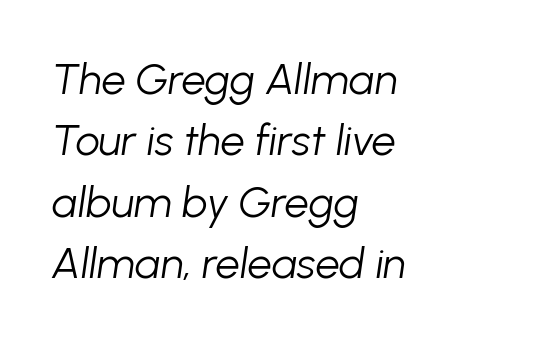
Q: Is the text bold? A: No.
Q: Is the text italic (slanted)? A: Yes, it leans right by about 8 degrees.
Q: Is the text underlined? A: No.
Q: How is the paragraph aligned? A: Left-aligned.
Q: Is the spacing between letters normal or unusually wide? A: Normal.
Q: Is the spacing between lines tight, normal or loose? A: Normal.
Q: Width (condensed, normal, or wide)? A: Normal.
Q: Stroke contrast? A: Low.
Q: x-height? A: Medium.
Q: Monospaced? A: No.
